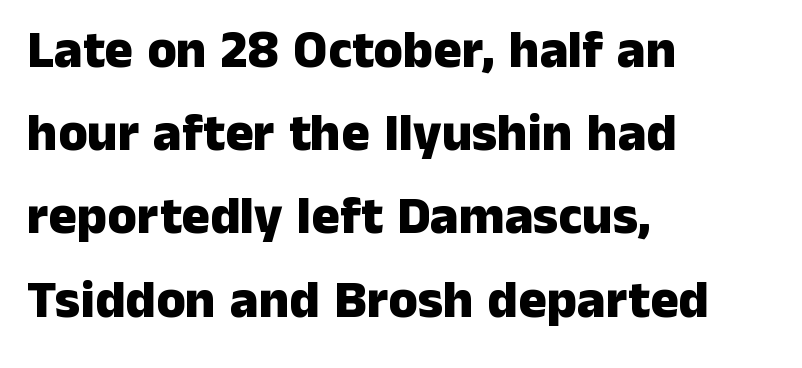
This is sans-serif lettering, the kind often seen on screens and signage. Does the lettering tilt? It doesn't — this is upright. Is this a fixed-width face? No — the glyphs have proportional, varying widths. Every letter is thick-stroked: bold, no question. This block has exactly the height ordinary leading produces. Short and long lines alike share a common starting point at left.
